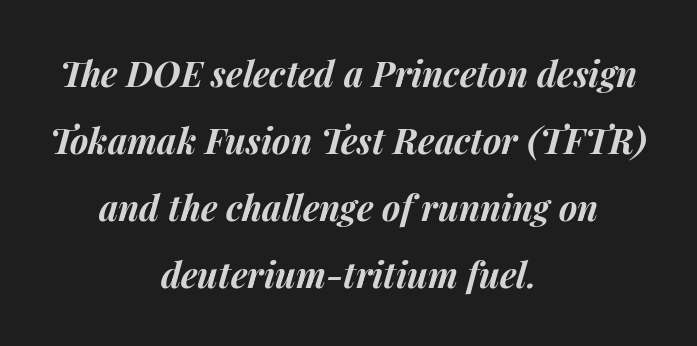
The image shows 35 px bold type, italic (leaning right); set centered, loose line spacing (1.91x), normal letter spacing, not underlined; medium stroke contrast and a medium x-height.
